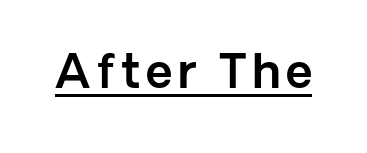
The image shows 46 px sans-serif type, upright; set underlined; a medium x-height.
